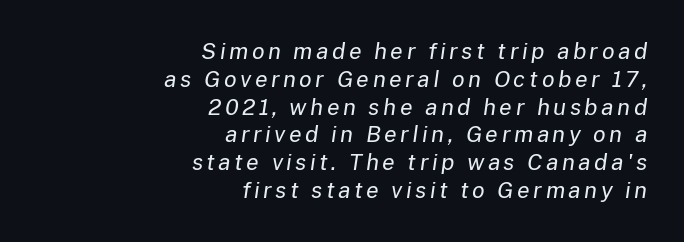
{"italic": "yes", "lean": "right", "slant_degrees": 8, "bold": "no", "underline": "no", "align": "right", "line_spacing_ratio": 1.21, "glyph_px": 23}
